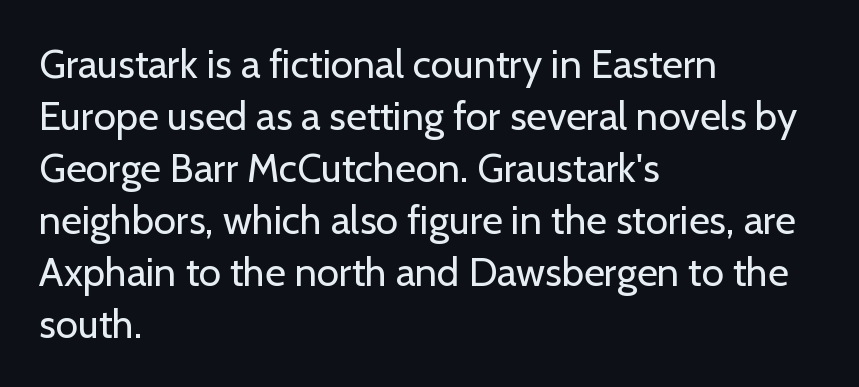
Q: Is the text bold? A: No.
Q: Is the text italic (slanted)? A: No, it is upright.
Q: Is the typeface a serif or a sans-serif typeface? A: Sans-serif.
Q: Is the text underlined? A: No.
Q: How is the paragraph aligned? A: Left-aligned.
Q: Is the spacing between letters normal or unusually wide? A: Normal.
Q: Is the spacing between lines tight, normal or loose? A: Normal.
Q: Width (condensed, normal, or wide)? A: Normal.
Q: Stroke contrast? A: Low.
Q: x-height? A: Medium.
Q: Monospaced? A: No.
